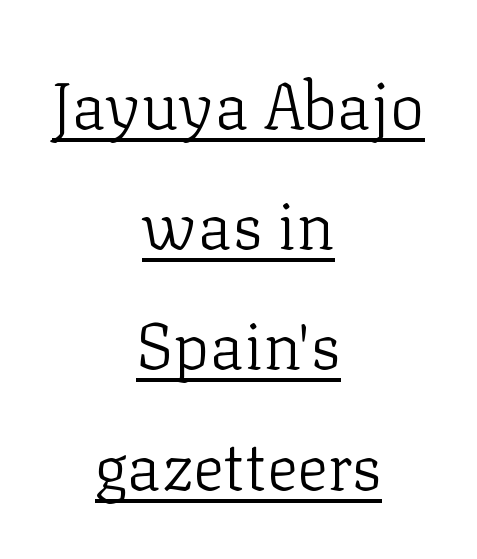
Compared with typical body copy, the letter spacing here is the same. Each letter keeps its own natural width here, so spacing adapts to shape. A typesetter would mark this as roman, not italic. You can see a thin bar hugging the bottom of the glyphs. Classification — serif. Line starts and ends both wander, symmetrically.
